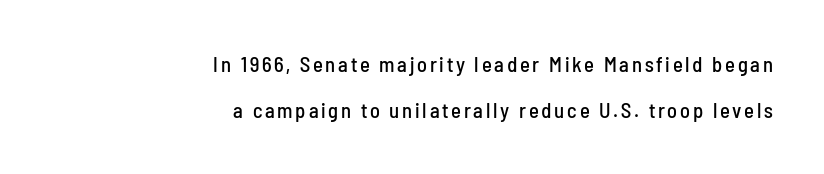
{"italic": "no", "underline": "no", "align": "right", "line_spacing": "loose", "line_spacing_ratio": 2.17, "glyph_px": 21}
